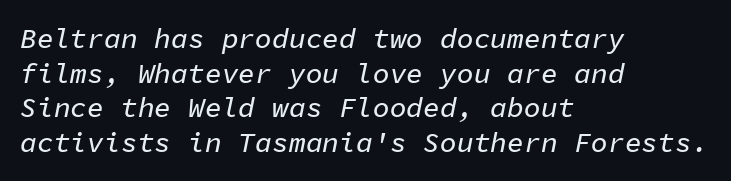
Honestly, the letter spacing is just normal — you wouldn't notice it. Letters rest on an invisible, unmarked baseline. The font's italic variant was chosen for this text. Teacher's note: observe the even left margin — that is flush-left alignment.
